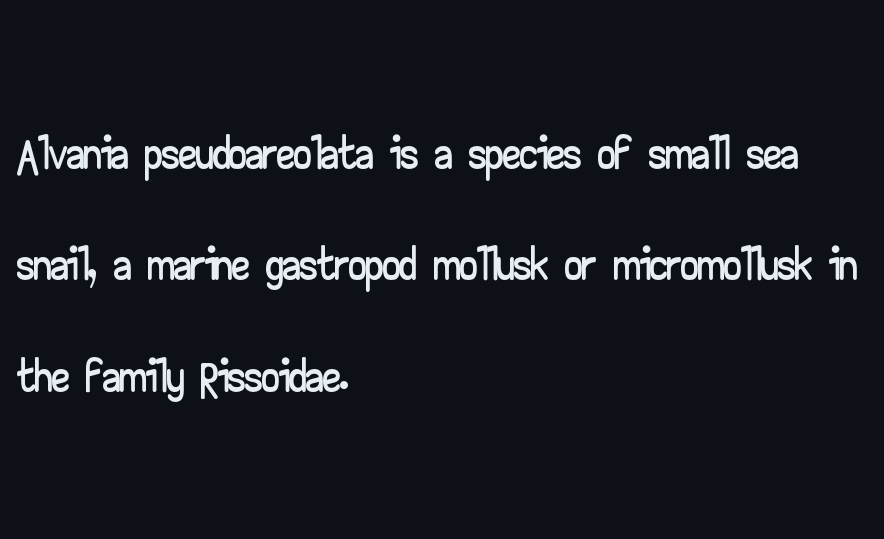
The line texture is even and compact thanks to regular tracking. Whoever set this chose a conventional vertical rhythm. Horizontally, the lines are justified to the leading edge only. Letterform terminals end flat and unadorned throughout the passage. A clean baseline with only descenders dipping below it. Nope, not italic — everything's standing straight.
